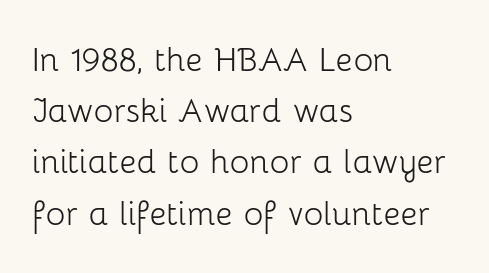
Notice how the passage keeps a crisp vertical edge on the left only. The rows are spaced the way most documents space them. Every character sits straight up, as roman type does. Looks like regular typesetting: each glyph gets only the width it needs. Stroke thickness stays within the range of a standard reading face or lighter. Letter spacing: default.
